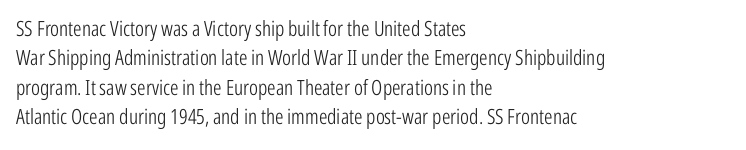
{"italic": "no", "bold": "no", "underline": "no", "align": "left", "line_spacing": "normal", "line_spacing_ratio": 1.4, "letter_spacing": "normal", "letter_spacing_em": 0.0, "glyph_px": 21}
